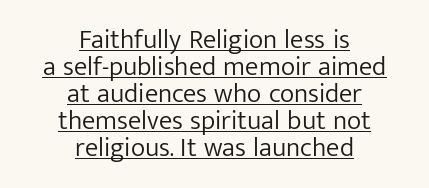
{"italic": "no", "bold": "no", "underline": "yes", "align": "center", "line_spacing": "tight", "line_spacing_ratio": 1.0, "letter_spacing": "normal", "letter_spacing_em": 0.0, "glyph_px": 27}
